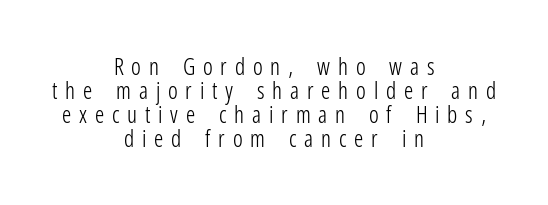
{"italic": "no", "bold": "no", "underline": "no", "align": "center", "line_spacing": "tight", "line_spacing_ratio": 1.05, "letter_spacing": "wide", "letter_spacing_em": 0.34, "glyph_px": 23}
